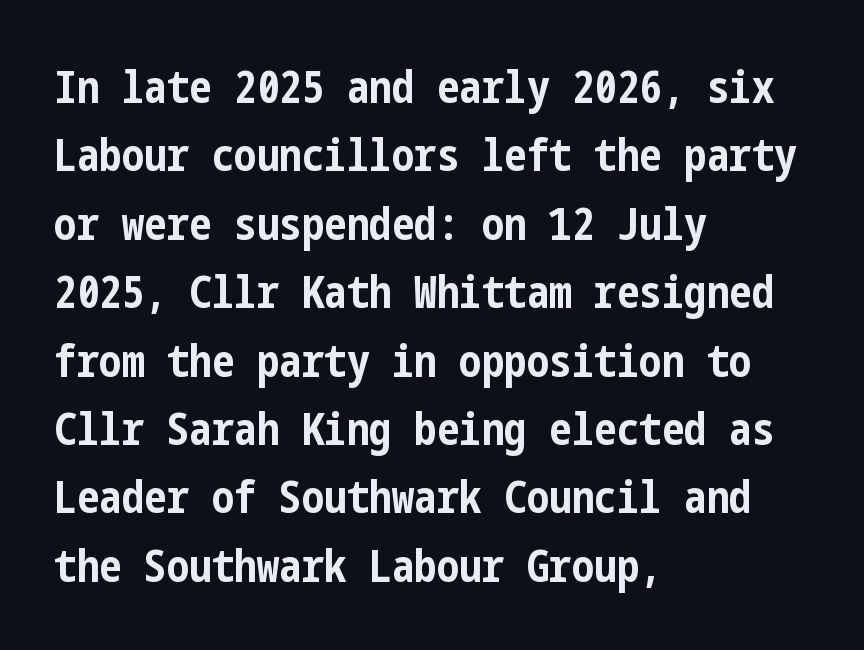
Q: Is the text bold? A: Yes.
Q: Is the text italic (slanted)? A: No, it is upright.
Q: Is the typeface a serif or a sans-serif typeface? A: Sans-serif.
Q: Is the text underlined? A: No.
Q: How is the paragraph aligned? A: Left-aligned.
Q: Is the spacing between letters normal or unusually wide? A: Normal.
Q: Is the spacing between lines tight, normal or loose? A: Normal.
Q: Width (condensed, normal, or wide)? A: Condensed.
Q: Stroke contrast? A: Low.
Q: x-height? A: Medium.
